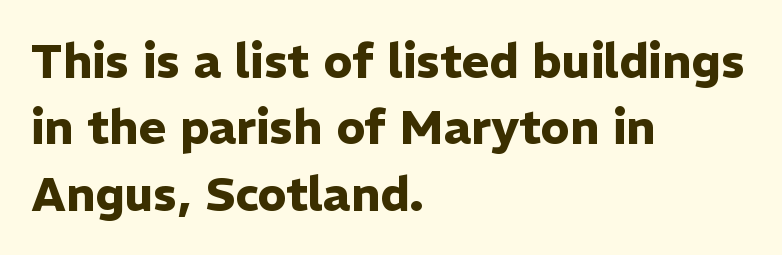
{"serif": "no", "italic": "no", "bold": "yes", "weight": "heavy", "width": "normal", "stroke_contrast": "low", "x_height": "medium", "monospaced": "no", "underline": "no", "align": "left", "line_spacing": "normal", "line_spacing_ratio": 1.41, "letter_spacing": "normal", "letter_spacing_em": 0.0, "glyph_px": 47}
